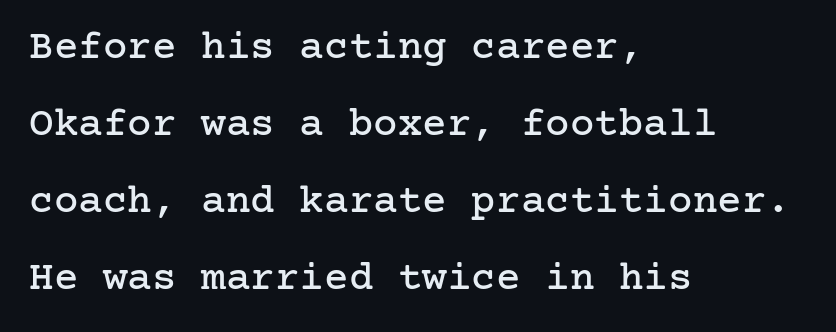
The image shows 41 px serif type, upright; set left-aligned, line spacing 1.88x, normal letter spacing, not underlined; low stroke contrast and a medium x-height.
